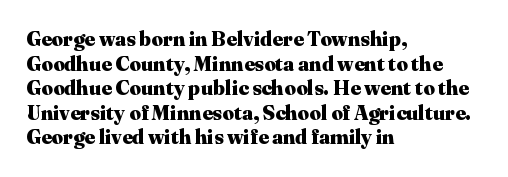
The image shows 20 px bold type, upright; set left-aligned, line spacing 1.23x, normal letter spacing, not underlined.
